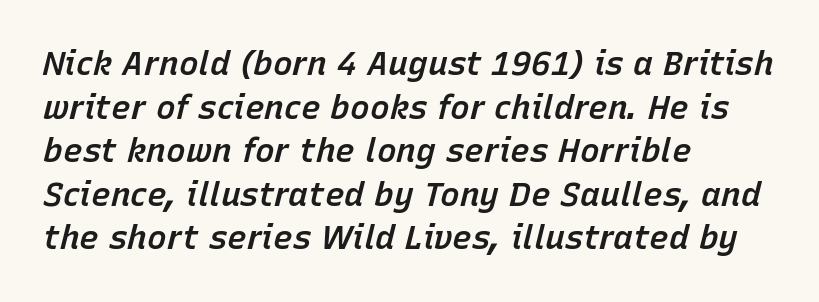
Q: Is the text bold? A: Semi-bold.
Q: Is the text italic (slanted)? A: Yes, it leans right by about 15 degrees.
Q: Is the text underlined? A: No.
Q: How is the paragraph aligned? A: Left-aligned.
Q: Is the spacing between letters normal or unusually wide? A: Normal.
Q: Is the spacing between lines tight, normal or loose? A: Normal.
Q: Width (condensed, normal, or wide)? A: Normal.
Q: Stroke contrast? A: Low.
Q: x-height? A: Medium.
Q: Monospaced? A: No.
